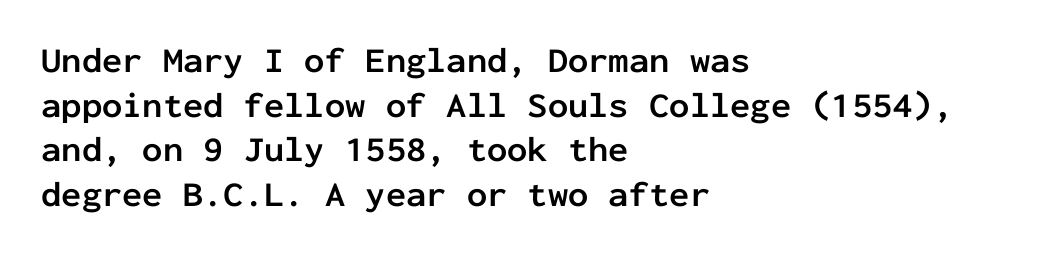
The image shows 36 px semibold sans-serif type, upright, monospaced; set left-aligned, line spacing 1.24x, normal letter spacing, not underlined; low stroke contrast and a medium x-height.
